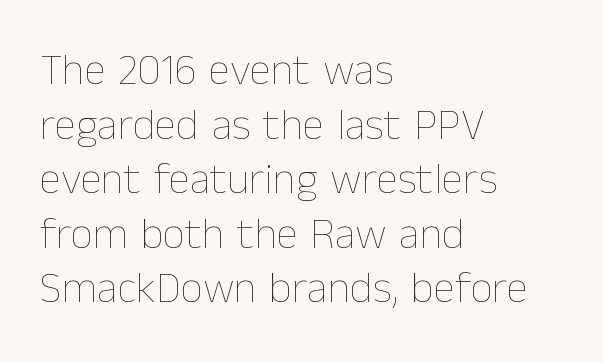
The image shows 44 px thin type, upright; set left-aligned, line spacing 1.24x, normal letter spacing, not underlined; low stroke contrast and a medium x-height.
